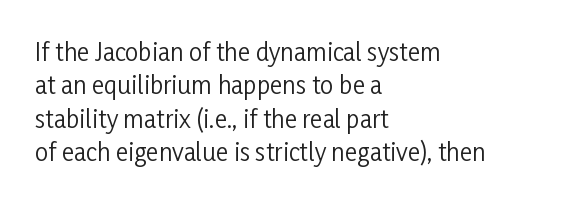
Q: Is the text bold? A: No.
Q: Is the text italic (slanted)? A: No, it is upright.
Q: Is the text underlined? A: No.
Q: How is the paragraph aligned? A: Left-aligned.
Q: Is the spacing between letters normal or unusually wide? A: Normal.
Q: Is the spacing between lines tight, normal or loose? A: Normal.
